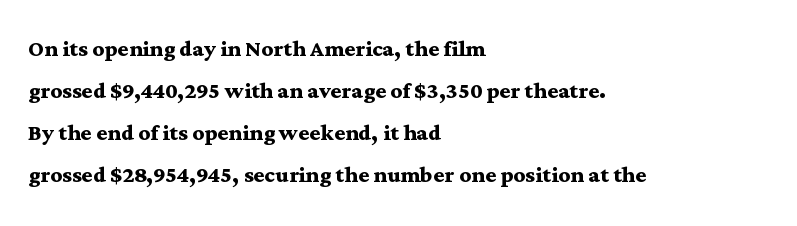
Q: Is the text bold? A: Yes.
Q: Is the text italic (slanted)? A: No, it is upright.
Q: Is the typeface a serif or a sans-serif typeface? A: Serif.
Q: Is the text underlined? A: No.
Q: How is the paragraph aligned? A: Left-aligned.
Q: Is the spacing between letters normal or unusually wide? A: Normal.
Q: Is the spacing between lines tight, normal or loose? A: Normal.
Q: Width (condensed, normal, or wide)? A: Wide.
Q: Stroke contrast? A: Medium.
Q: x-height? A: Medium.
Q: Monospaced? A: No.
